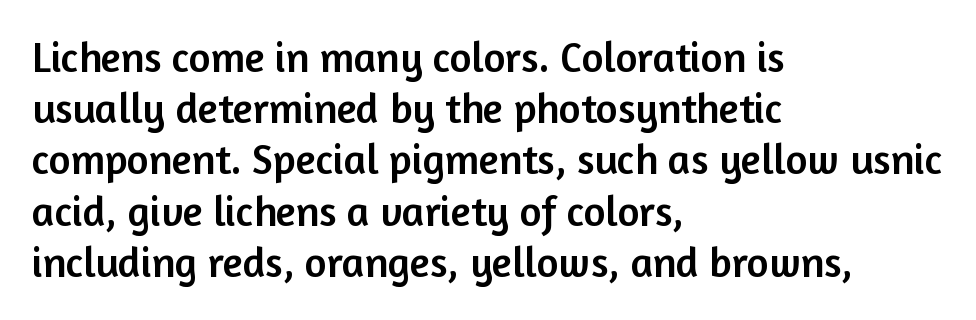
The image shows 42 px sans-serif type, upright; set left-aligned, line spacing 1.22x, normal letter spacing, not underlined; low stroke contrast and a medium x-height.
